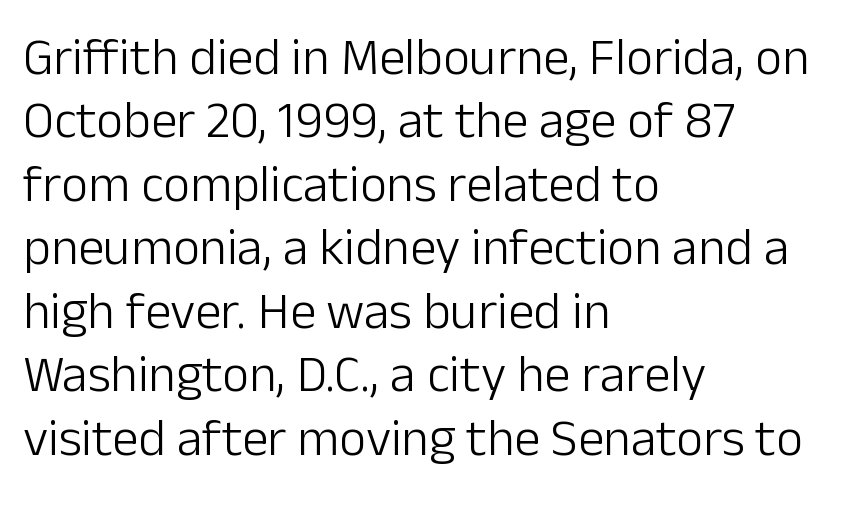
Q: Is the text bold? A: No.
Q: Is the text italic (slanted)? A: No, it is upright.
Q: Is the typeface a serif or a sans-serif typeface? A: Sans-serif.
Q: Is the text underlined? A: No.
Q: How is the paragraph aligned? A: Left-aligned.
Q: Is the spacing between letters normal or unusually wide? A: Normal.
Q: Width (condensed, normal, or wide)? A: Normal.
Q: Stroke contrast? A: Low.
Q: x-height? A: Medium.
Q: Monospaced? A: No.
